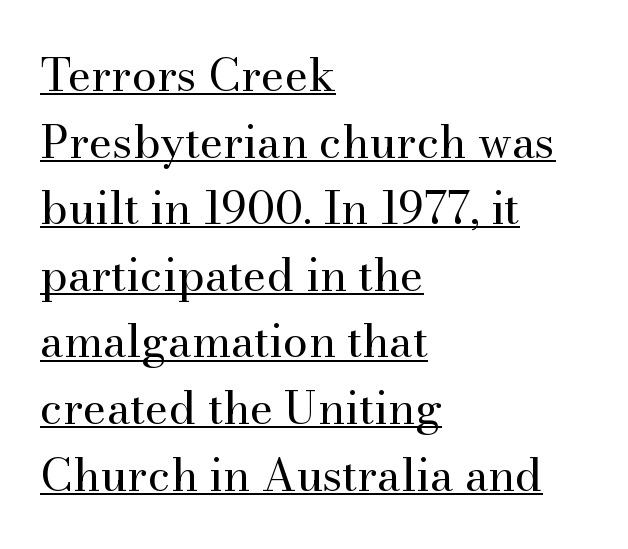
{"serif": "yes", "italic": "no", "bold": "no", "weight": "regular", "width": "normal", "stroke_contrast": "medium", "x_height": "small", "monospaced": "no", "underline": "yes", "align": "left", "line_spacing": "normal", "line_spacing_ratio": 1.48, "letter_spacing": "normal", "letter_spacing_em": 0.0, "glyph_px": 45}
